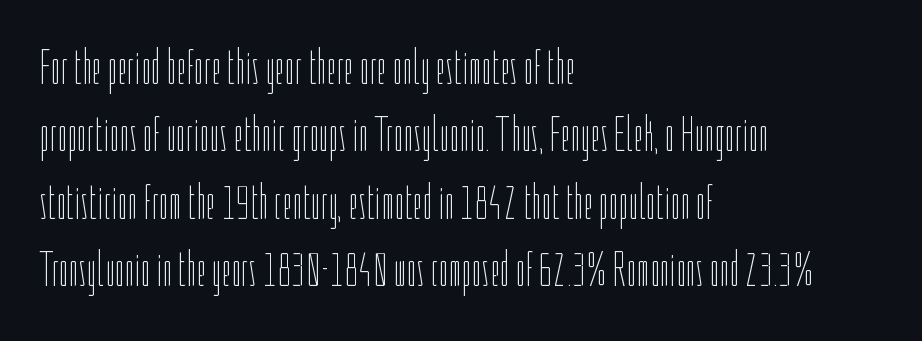
Q: Is the text bold? A: No.
Q: Is the text italic (slanted)? A: No, it is upright.
Q: Is the text underlined? A: No.
Q: How is the paragraph aligned? A: Left-aligned.
Q: Is the spacing between letters normal or unusually wide? A: Normal.
Q: Is the spacing between lines tight, normal or loose? A: Normal.
Q: Width (condensed, normal, or wide)? A: Condensed.
Q: Stroke contrast? A: Low.
Q: x-height? A: Medium.
Q: Monospaced? A: No.
